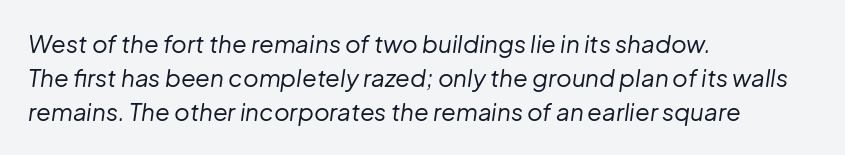
The image shows 24 px text type, italic (leaning right); set left-aligned, normal line spacing (1.41x), normal letter spacing, not underlined.
